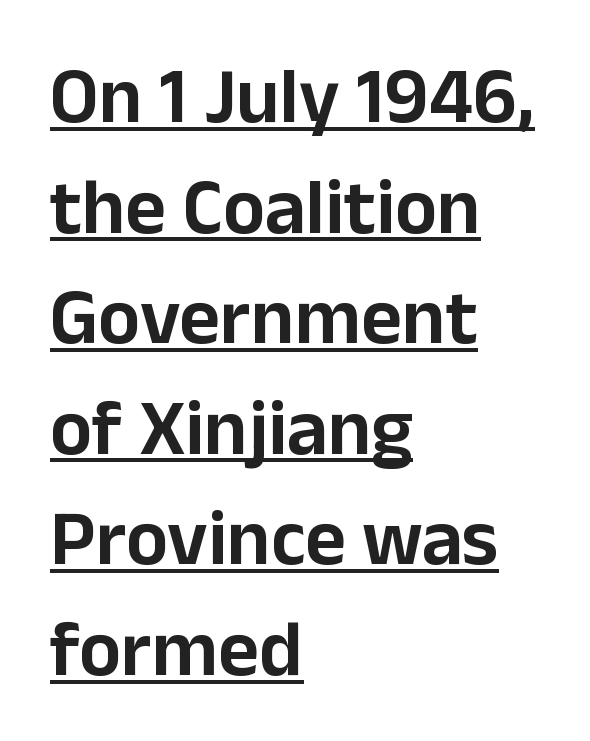
{"serif": "no", "italic": "no", "width": "normal", "stroke_contrast": "low", "x_height": "medium", "monospaced": "no", "underline": "yes", "align": "left", "line_spacing": "normal", "line_spacing_ratio": 1.4, "letter_spacing": "normal", "letter_spacing_em": 0.0, "glyph_px": 79}
